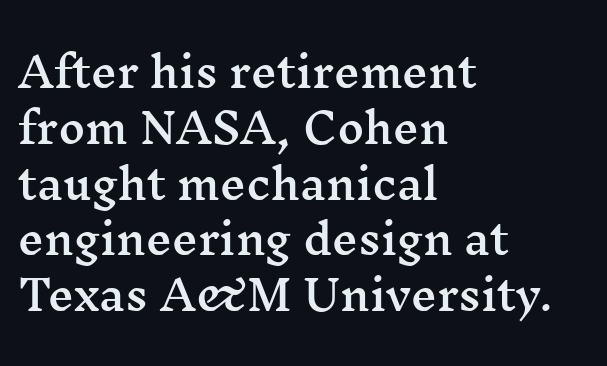
These lines sit exactly where default settings would place them. The font family rendered here belongs to the serif group. Reading down the block, your eye returns to a fixed left position each line. The space beneath each line is pristine and unruled. Character widths vary here, with narrow letters taking less room than wide ones. The face used here is rendered with its standard letterfit.
